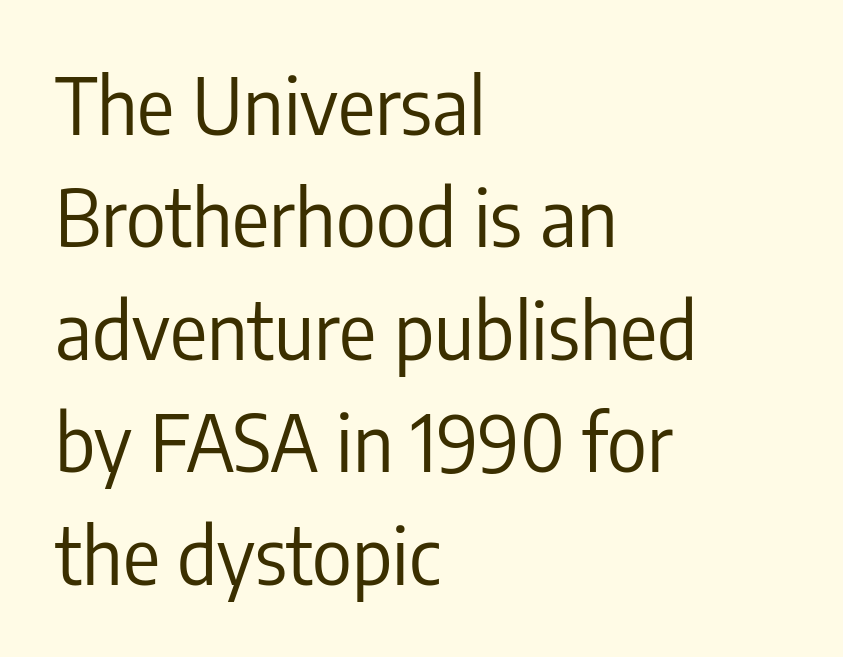
Character widths vary here, with narrow letters taking less room than wide ones. Only glyphs here, with clear space below each row. Does the leading feel generous? No, just average. Observe the ordinary spacing: letters are neighbours, not strangers.
